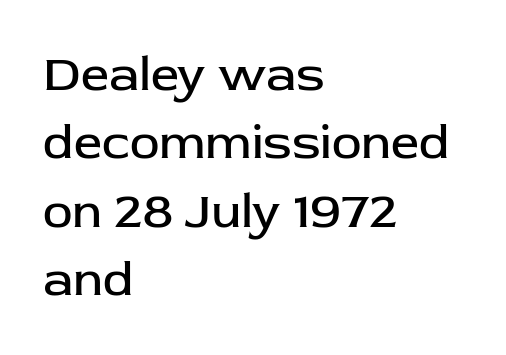
The image shows 50 px regular-weight sans-serif type, upright; set left-aligned, normal line spacing (1.37x), normal letter spacing, not underlined; low stroke contrast and a medium x-height.
